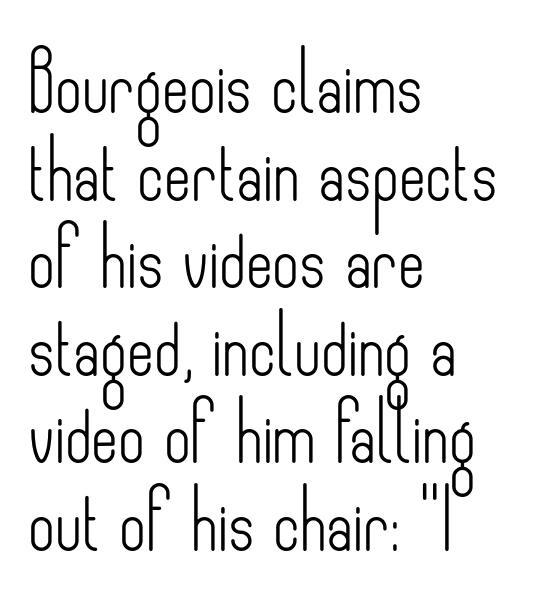
Upright lettering throughout. Spacing between characters is what you'd get straight out of the box. Descenders hang freely into open space. The typeface chosen for these lines omits serifs.
